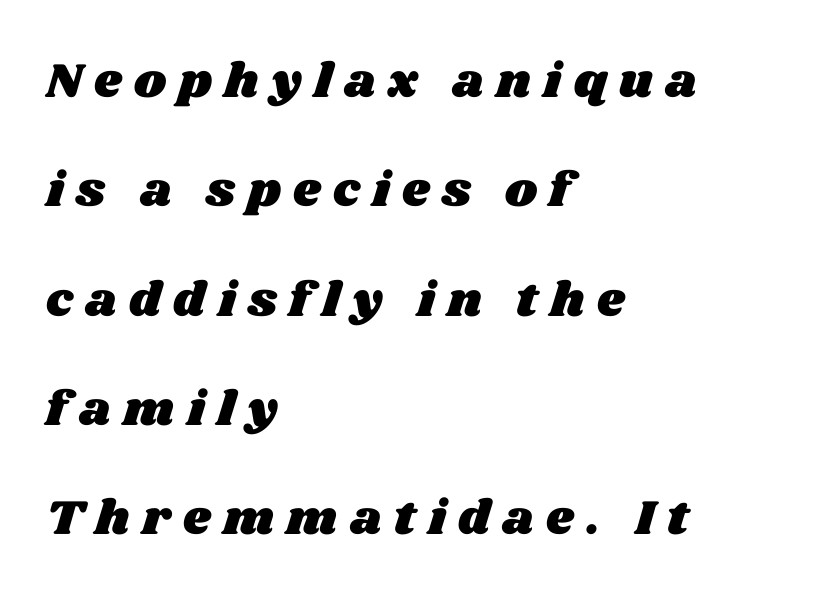
{"width": "wide", "stroke_contrast": "medium", "x_height": "large", "monospaced": "no", "underline": "no", "align": "left", "line_spacing": "loose", "line_spacing_ratio": 2.23, "letter_spacing": "wide", "letter_spacing_em": 0.25, "glyph_px": 49}
